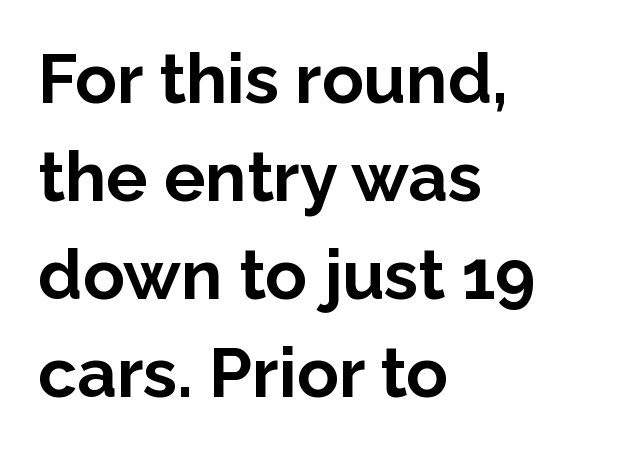
Q: Is the text bold? A: Yes.
Q: Is the text italic (slanted)? A: No, it is upright.
Q: Is the typeface a serif or a sans-serif typeface? A: Sans-serif.
Q: Is the text underlined? A: No.
Q: How is the paragraph aligned? A: Left-aligned.
Q: Is the spacing between letters normal or unusually wide? A: Normal.
Q: Is the spacing between lines tight, normal or loose? A: Normal.
Q: Width (condensed, normal, or wide)? A: Normal.
Q: Stroke contrast? A: Low.
Q: x-height? A: Medium.
Q: Monospaced? A: No.
